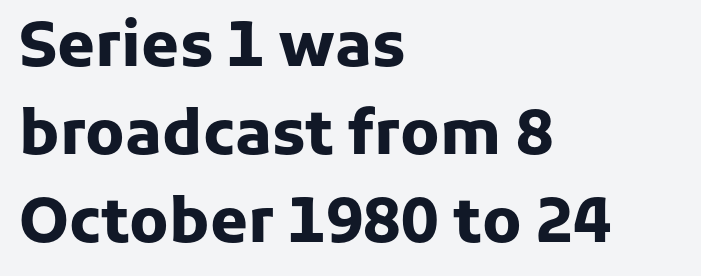
{"serif": "no", "italic": "no", "bold": "yes", "weight": "heavy", "width": "normal", "stroke_contrast": "low", "x_height": "medium", "monospaced": "no", "underline": "no", "align": "left", "line_spacing": "normal", "line_spacing_ratio": 1.44, "letter_spacing": "normal", "letter_spacing_em": 0.0, "glyph_px": 61}
